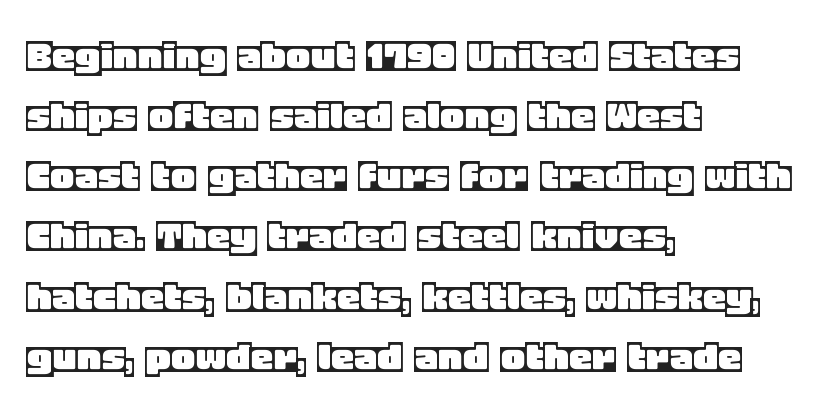
{"italic": "no", "width": "normal", "x_height": "large", "monospaced": "no", "underline": "no", "align": "left", "line_spacing": "normal", "line_spacing_ratio": 1.28, "letter_spacing": "normal", "letter_spacing_em": 0.0, "glyph_px": 47}
